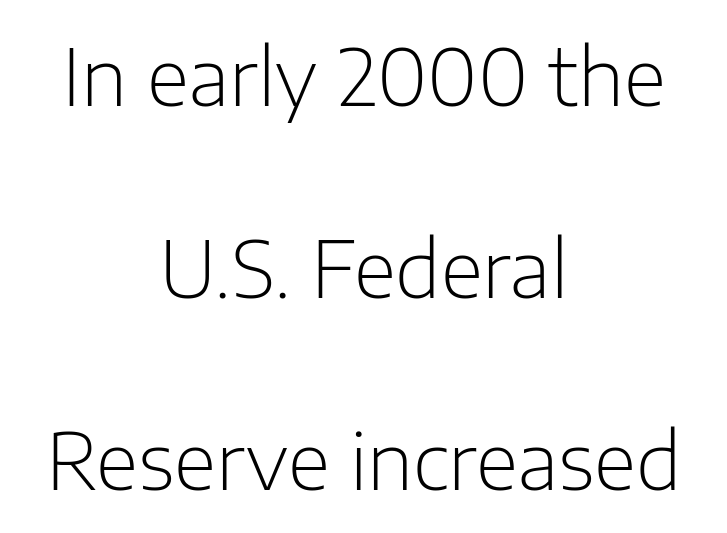
The image shows 78 px light sans-serif type, upright; set centered, loose line spacing (2.46x), normal letter spacing, not underlined; low stroke contrast and a medium x-height.
